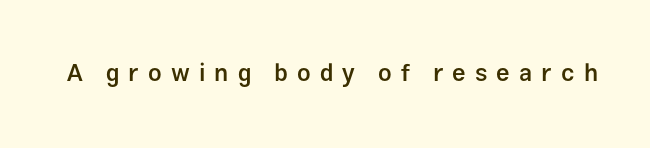
The image shows 24 px text type, upright; set unusually wide letter spacing (+0.38 em), not underlined.
